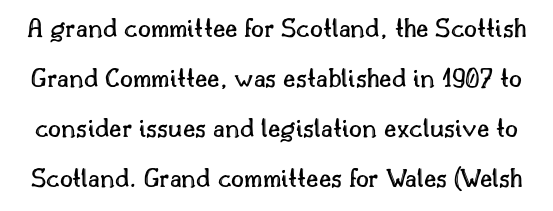
The image shows 28 px text type, upright; set line spacing 1.78x, normal letter spacing, not underlined; a small x-height.
